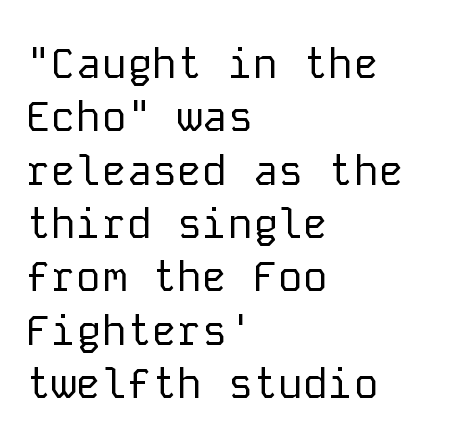
Q: Is the text bold? A: No.
Q: Is the text italic (slanted)? A: No, it is upright.
Q: Is the typeface a serif or a sans-serif typeface? A: Sans-serif.
Q: Is the text underlined? A: No.
Q: How is the paragraph aligned? A: Left-aligned.
Q: Is the spacing between letters normal or unusually wide? A: Normal.
Q: Is the spacing between lines tight, normal or loose? A: Normal.
Q: Width (condensed, normal, or wide)? A: Normal.
Q: Stroke contrast? A: Low.
Q: x-height? A: Medium.
Q: Monospaced? A: Yes.
